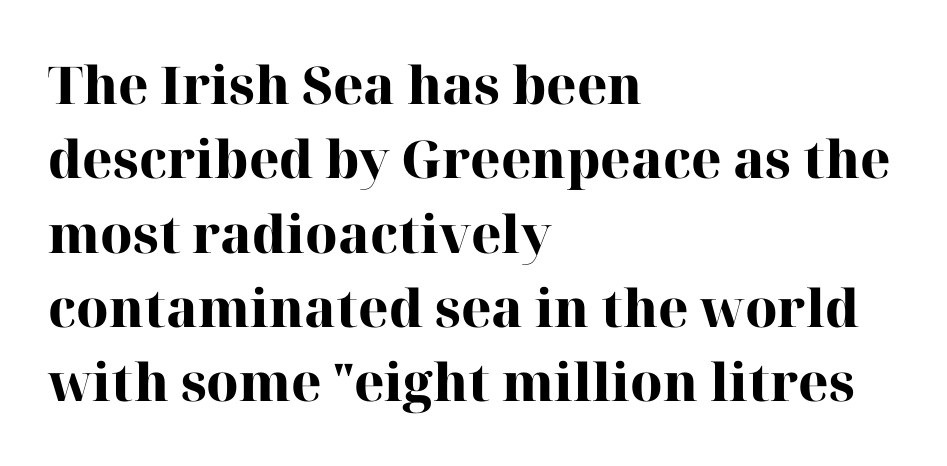
Underline: absent. How heavy is the stroke? Heavy — this is a bold. The face used here is seriffed, in the tradition of book romans. Looks like regular typesetting: each glyph gets only the width it needs. The tracking reads as untouched default to a designer's eye.
